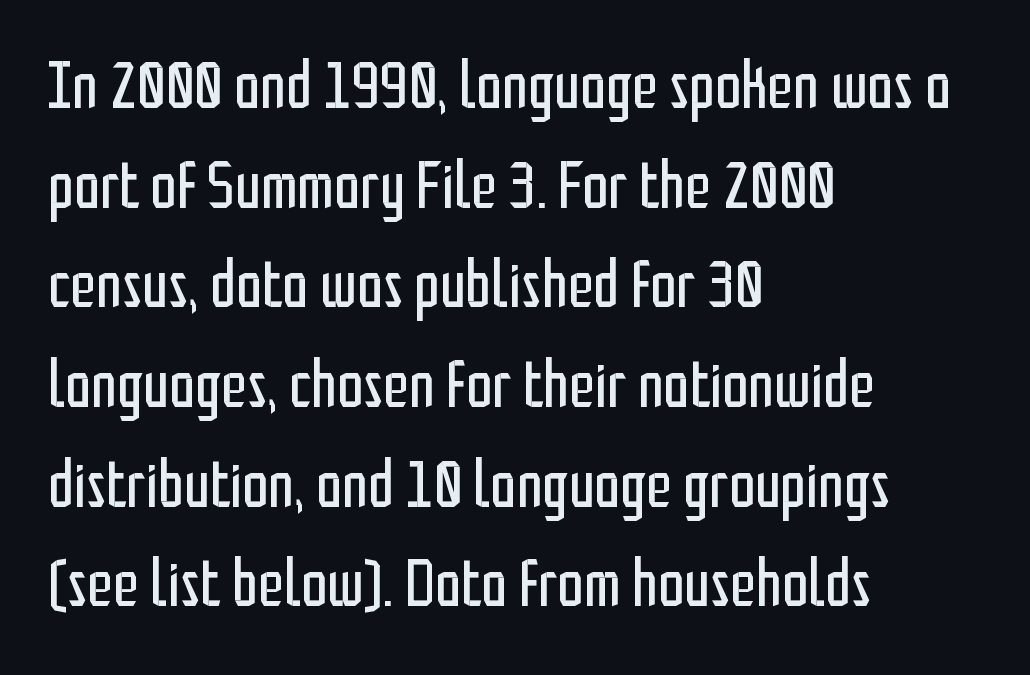
Does extra space separate the letters? No, they use regular spacing. The gap between lines stays unmarked. Successive baselines arrive at the customary interval. This is sans-serif lettering, the kind often seen on screens and signage. If you drew a ruler down the left edge, every line would touch it. Nothing heavy about these letters — not bold at all.
